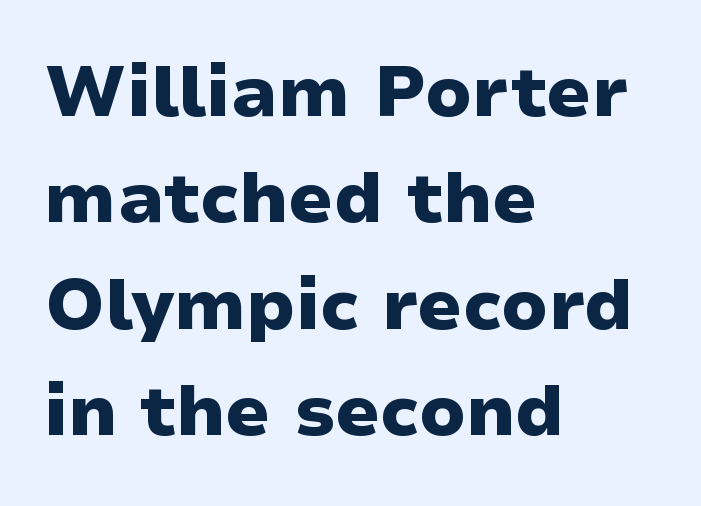
Q: Is the text bold? A: Yes.
Q: Is the text italic (slanted)? A: No, it is upright.
Q: Is the typeface a serif or a sans-serif typeface? A: Sans-serif.
Q: Is the text underlined? A: No.
Q: How is the paragraph aligned? A: Left-aligned.
Q: Is the spacing between letters normal or unusually wide? A: Normal.
Q: Is the spacing between lines tight, normal or loose? A: Normal.
Q: Width (condensed, normal, or wide)? A: Wide.
Q: Stroke contrast? A: Low.
Q: x-height? A: Medium.
Q: Monospaced? A: No.
